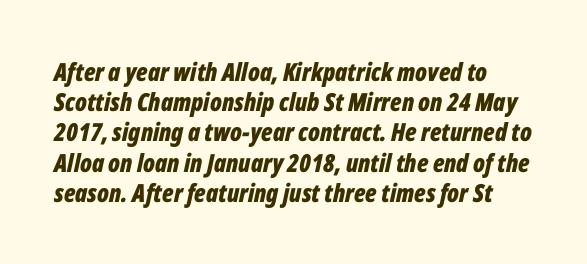
{"italic": "yes", "lean": "right", "slant_degrees": 12, "bold": "yes", "underline": "no", "line_spacing_ratio": 1.21, "letter_spacing": "normal", "letter_spacing_em": 0.0, "glyph_px": 25}
